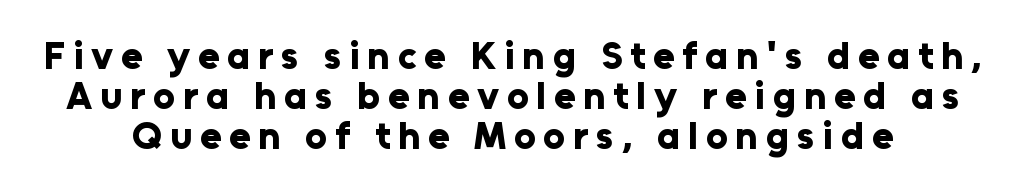
The lettering stays uniformly vertical, giving the passage a roman look. Glyph-to-glyph distance is far greater than everyday printed text. A sans-serif font was chosen for this passage. The area under the type is left untouched. Horizontal bands of white between lines are thin slivers. Is this a fixed-width face? No — the glyphs have proportional, varying widths.
